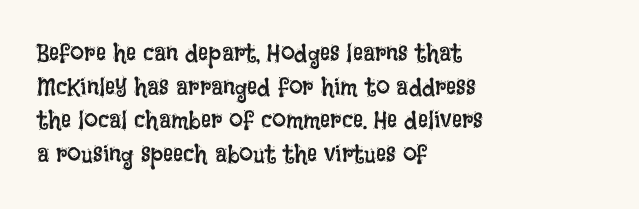
The image shows 25 px text type, upright; set left-aligned, normal line spacing (1.35x), normal letter spacing, not underlined.
